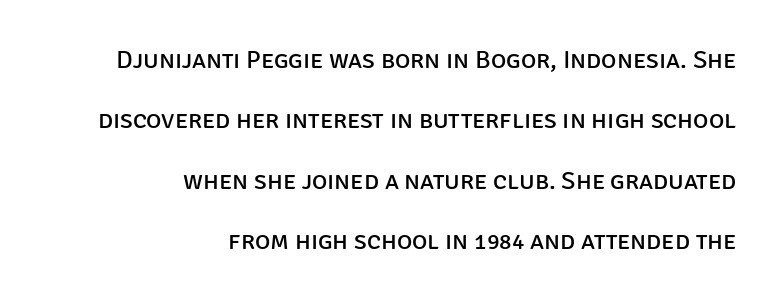
The typography opts for an upright posture over an oblique one. The horizontal fit of the characters is conventional and even. One glance says open: line gaps are wider than usual. Descenders hang freely into open space. If you drew a ruler down the right edge, every line would touch it.
